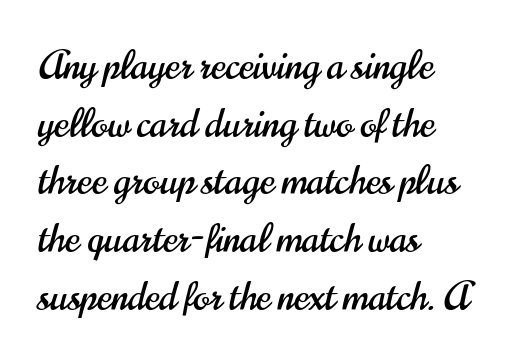
The image shows 39 px condensed sans-serif type; set left-aligned, normal line spacing (1.48x), normal letter spacing, not underlined; high stroke contrast and a small x-height.
